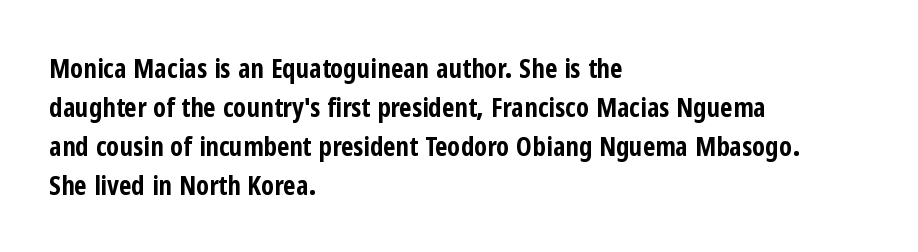
The image shows 27 px bold type, upright; set left-aligned, normal line spacing (1.44x), normal letter spacing, not underlined.
